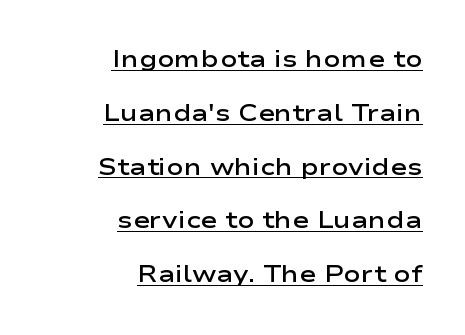
The image shows 23 px text type, upright; set right-aligned, loose line spacing (2.34x), normal letter spacing, underlined.
